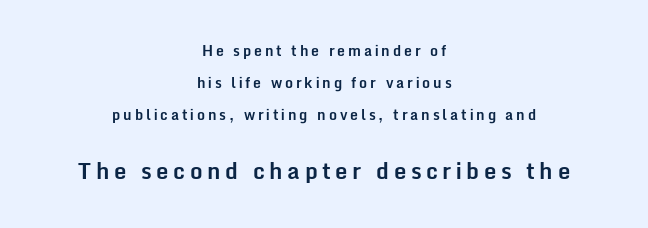
{"italic": "no", "bold": "yes", "underline": "no", "align": "center", "line_spacing": "loose", "line_spacing_ratio": 2.27, "letter_spacing": "wide", "letter_spacing_em": 0.21, "larger_block": "second", "size_ratio": 1.57, "glyph_px": 22}
